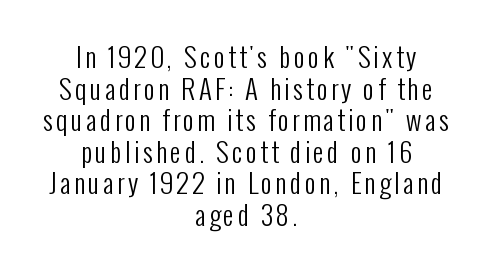
No italicization has been applied; the sample stays upright. Just letters on the line, the space beneath them empty. The cut favours lightness, reaching ordinary text weight at its darkest. Horizontally, the lines are justified to the midpoint only.
